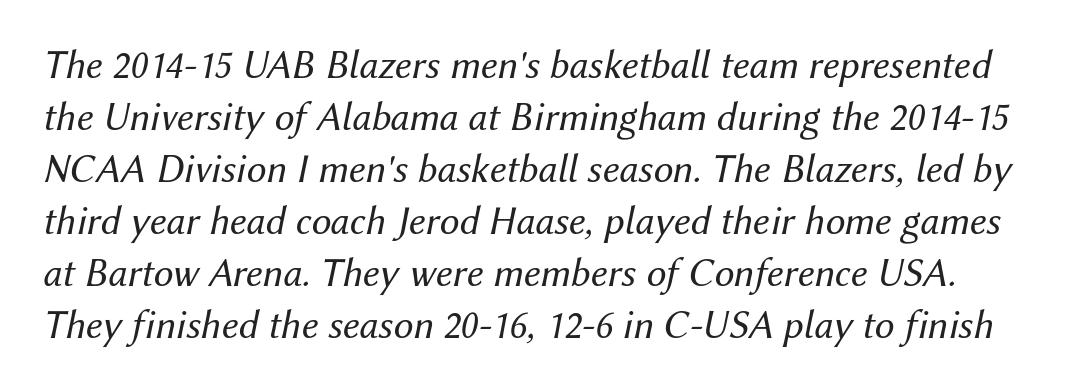
The image shows 40 px regular-weight type, italic (leaning right); set normal line spacing (1.3x), normal letter spacing, not underlined; medium stroke contrast and a medium x-height.
